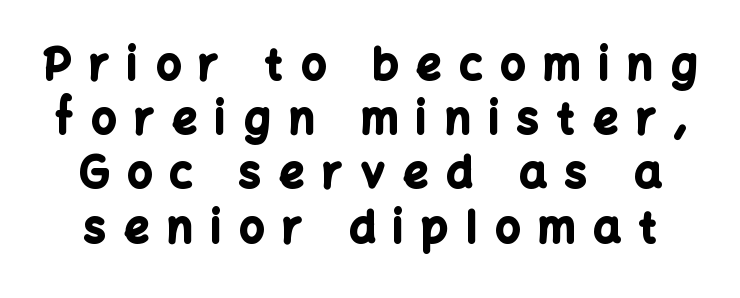
{"serif": "no", "italic": "no", "bold": "yes", "weight": "bold", "width": "normal", "stroke_contrast": "low", "x_height": "medium", "monospaced": "no", "underline": "no", "line_spacing": "normal", "line_spacing_ratio": 1.26, "letter_spacing": "wide", "letter_spacing_em": 0.43, "glyph_px": 43}
